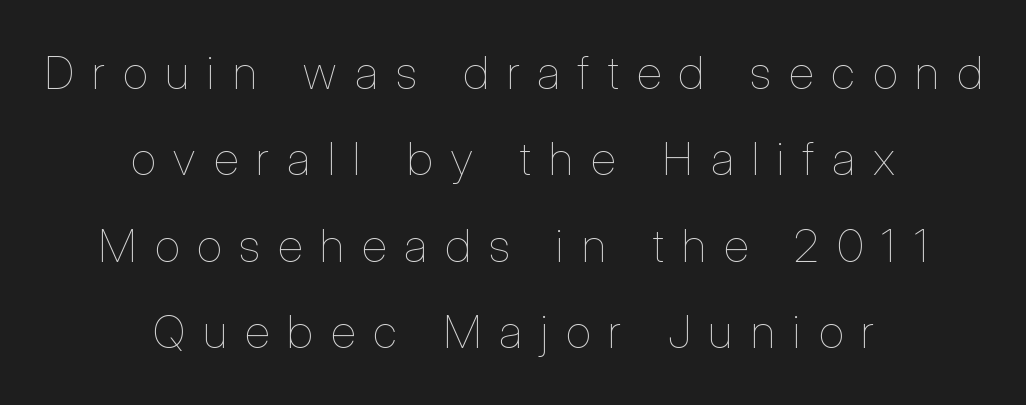
These lines stack symmetrically, like a column narrowing and widening about its center. This rendering features lettering with no underline. You could not count columns in this text — the font is proportionally spaced. A typesetter would mark this as roman, not italic. The font is comparable to plain body text, perhaps lighter. There is plenty of visible air inserted between adjacent glyphs.
